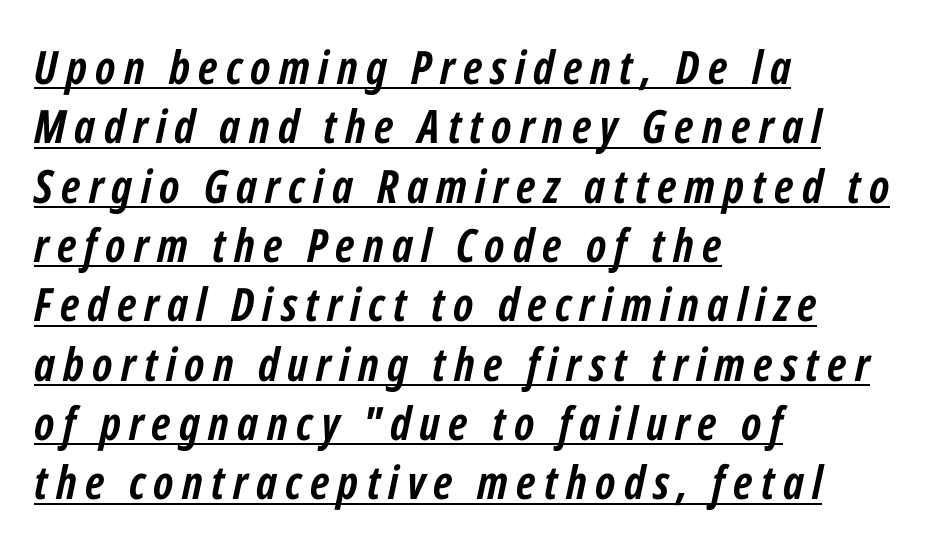
Notice how a bar underscores the lettering throughout. This sample keeps an unexceptional amount of space between lines. This sample has the flowing, uneven cadence of proportional lettering. Italic? Definitely — the glyphs are oblique. Layout note: lines flush left. Thick stems and heavy bowls — unmistakably bold.
